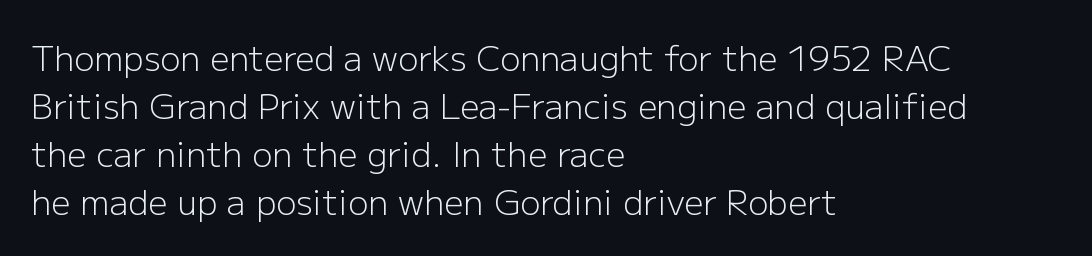
Q: Is the text bold? A: No.
Q: Is the text italic (slanted)? A: No, it is upright.
Q: Is the typeface a serif or a sans-serif typeface? A: Sans-serif.
Q: Is the text underlined? A: No.
Q: How is the paragraph aligned? A: Left-aligned.
Q: Is the spacing between letters normal or unusually wide? A: Normal.
Q: Is the spacing between lines tight, normal or loose? A: Normal.
Q: Width (condensed, normal, or wide)? A: Normal.
Q: Stroke contrast? A: Low.
Q: x-height? A: Medium.
Q: Monospaced? A: No.
